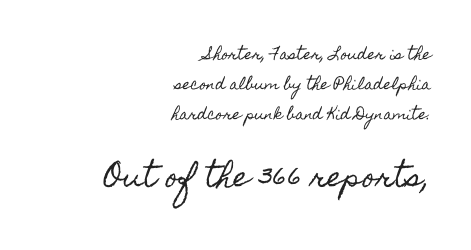
Q: Is the text italic (slanted)? A: Yes.
Q: Is the text underlined? A: No.
Q: How is the paragraph aligned? A: Right-aligned.
Q: Is the spacing between letters normal or unusually wide? A: Normal.
Q: Is the spacing between lines tight, normal or loose? A: Loose.
Q: Which block of text is set in a larger size, the first (top) or the second (bottom)? A: The second (bottom) one.
